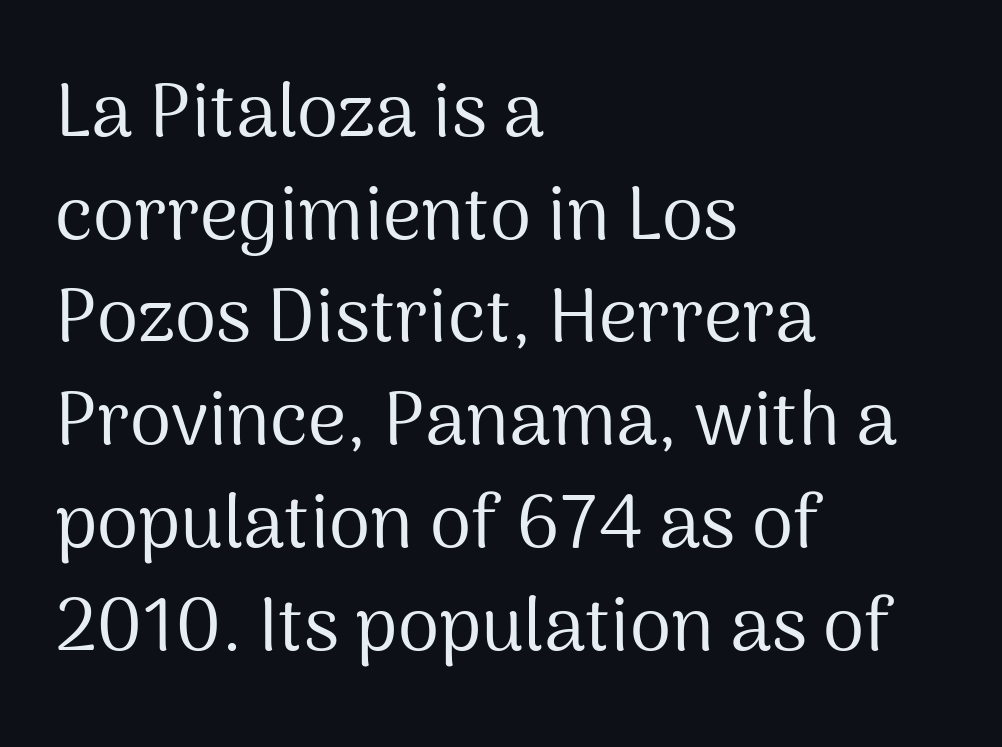
The image shows 75 px regular-weight sans-serif type, upright; set left-aligned, normal line spacing (1.37x), normal letter spacing, not underlined; medium stroke contrast and a medium x-height.
